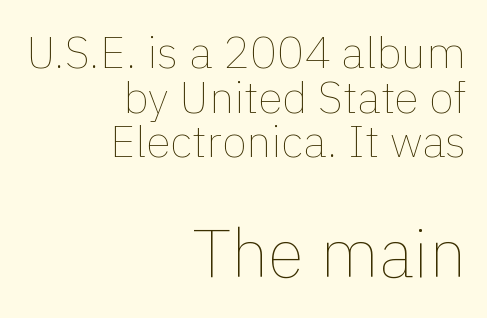
{"italic": "no", "bold": "no", "weight": "thin", "width": "normal", "x_height": "medium", "monospaced": "no", "underline": "no", "align": "right", "line_spacing": "tight", "line_spacing_ratio": 0.99, "letter_spacing": "normal", "letter_spacing_em": 0.0, "larger_block": "second", "size_ratio": 1.49, "glyph_px": 67}
